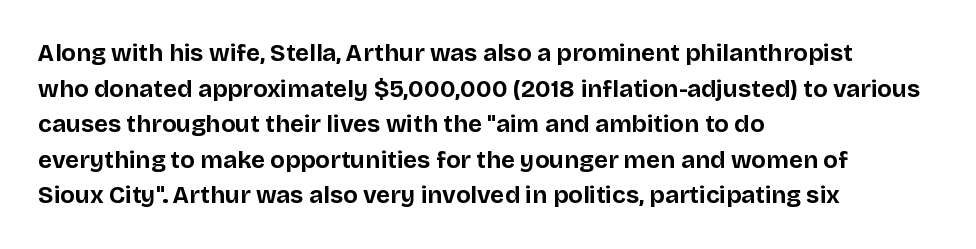
The image shows 24 px bold type, upright; set left-aligned, normal line spacing (1.48x), normal letter spacing, not underlined.
